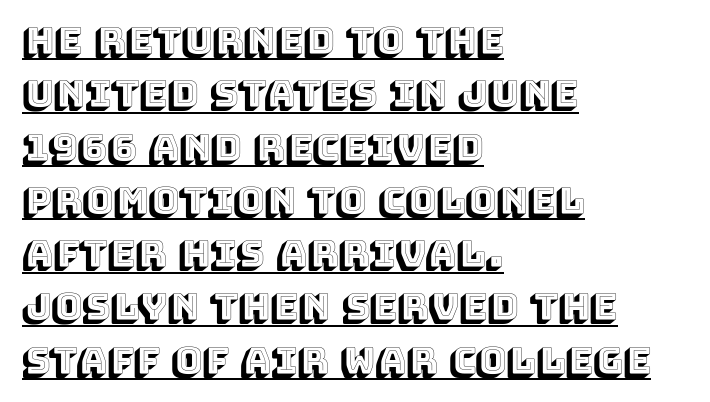
Ascenders rise straight up at ninety degrees. The face used here is rendered with its standard letterfit. Underline: present. Is this a fixed-width face? No — the glyphs have proportional, varying widths. This sample is left-justified, so line endings fall wherever the words run out.
